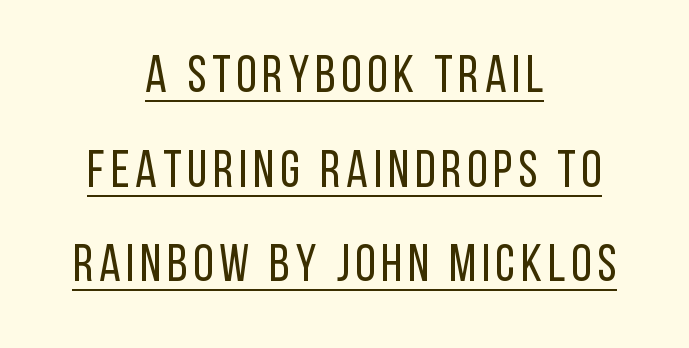
No letter is thick-stroked: the sample isn't bold. Serif or sans? Sans — the stroke terminals are bare. Does a line run under the words? Yes, clearly. The passage shown is typed in a proportional face where columns would drift.
